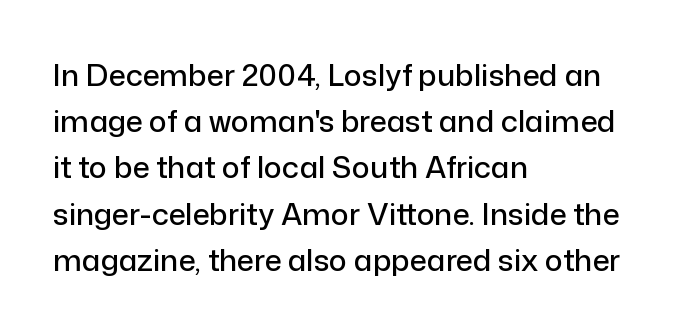
The designer left line spacing at the default. A sans-serif font was chosen for this passage. The lettering stays uniformly vertical, giving the passage a roman look. Type without underlining. Visually the block forms a straight wall on the left and a jagged coastline on the right.
